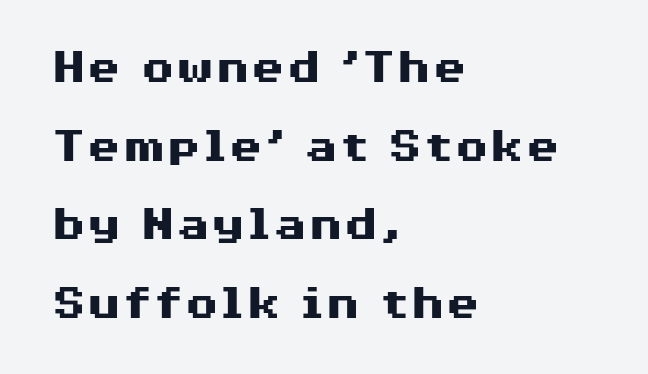
These lines keep a tight, regular rhythm from letter to letter. The strip under each line holds only bare page. The passage shown is emphatically bold. Characters remain perfectly vertical along every line. Note the varied advance widths — an 'i' is clearly narrower than an 'm'.
